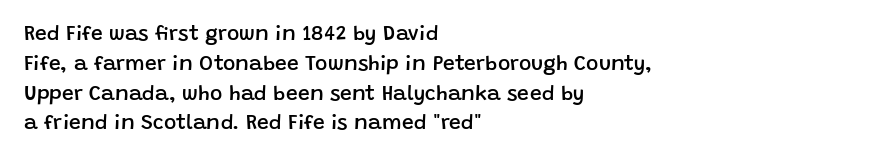
{"italic": "no", "bold": "semi", "underline": "no", "align": "left", "line_spacing": "normal", "line_spacing_ratio": 1.42, "letter_spacing": "normal", "letter_spacing_em": 0.0, "glyph_px": 21}
